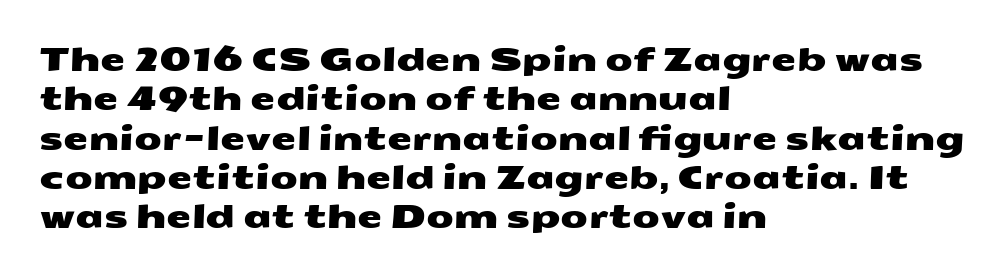
The characters display no serif detailing; their extremities are plain. Plain, unruled lines of type. Each letter keeps its own natural width here, so spacing adapts to shape. Default kerning and tracking; the words read as compact shapes. The lines in this sample share a left origin and differ only in where they stop.
